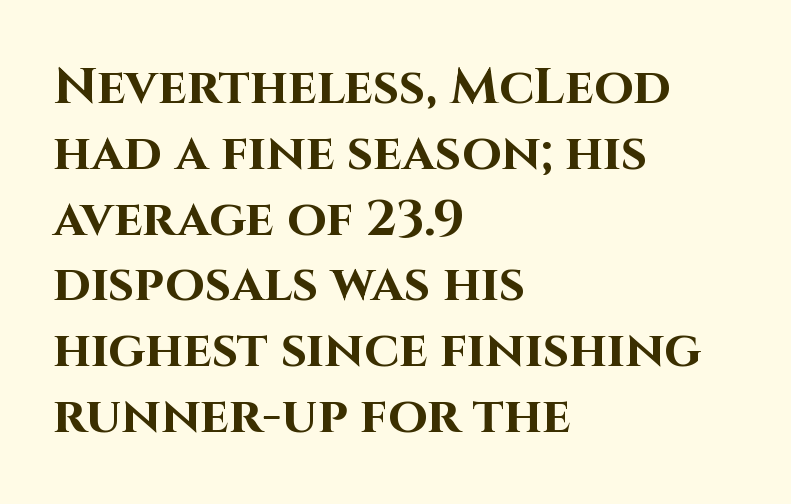
{"serif": "no", "italic": "no", "bold": "yes", "weight": "bold", "width": "normal", "stroke_contrast": "high", "x_height": "large", "monospaced": "no", "underline": "no", "align": "left", "line_spacing": "normal", "line_spacing_ratio": 1.29, "letter_spacing": "normal", "letter_spacing_em": 0.0, "glyph_px": 51}
